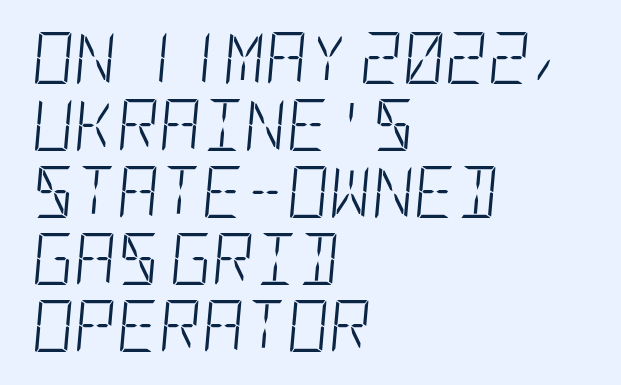
Slanted lettering throughout. Characters follow at the spacing the type designer built in. Check the space under the baseline: it is left empty. Compared with a typical body face, this is equally light or lighter still.
